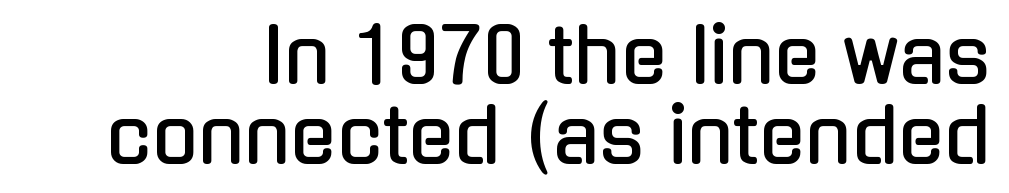
The image shows 76 px condensed sans-serif type, upright; set right-aligned, tight line spacing (1.05x), normal letter spacing, not underlined; low stroke contrast and a medium x-height.
